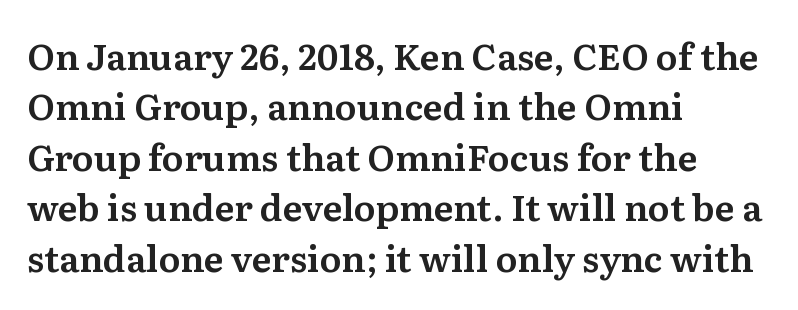
Spacing between characters is what you'd get straight out of the box. Horizontal alignment here is leftward, the default for most running prose. Upright lettering throughout. The face used here is proportionally spaced, like ordinary book or web type. Anything drawn beneath the words? Only blank space. Is there much room between lines? A standard amount, neither cramped nor airy.
